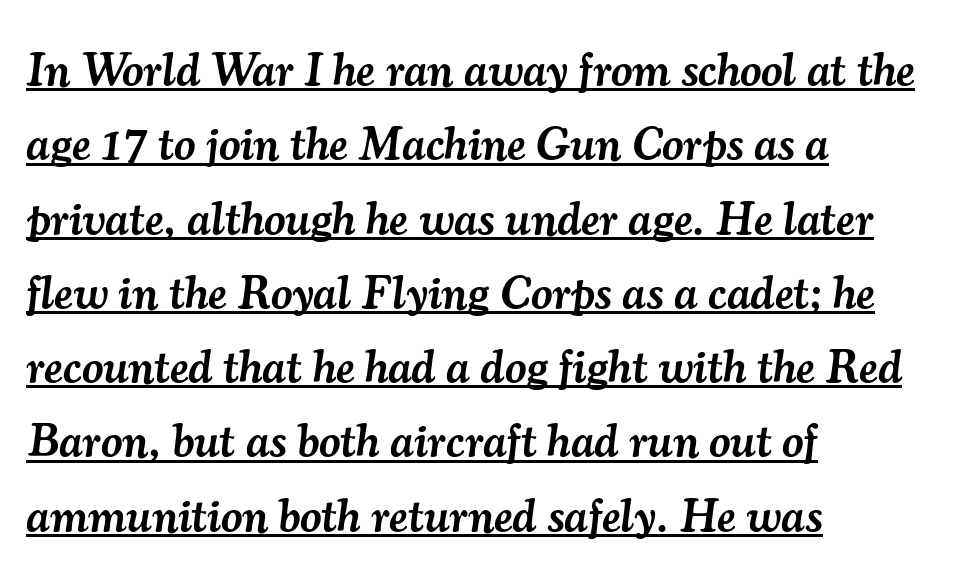
{"serif": "yes", "italic": "yes", "lean": "right", "slant_degrees": 7, "bold": "semi", "weight": "semibold", "width": "normal", "stroke_contrast": "medium", "x_height": "small", "monospaced": "no", "underline": "yes", "align": "left", "line_spacing": "normal", "line_spacing_ratio": 1.58, "letter_spacing": "normal", "letter_spacing_em": 0.0, "glyph_px": 47}
